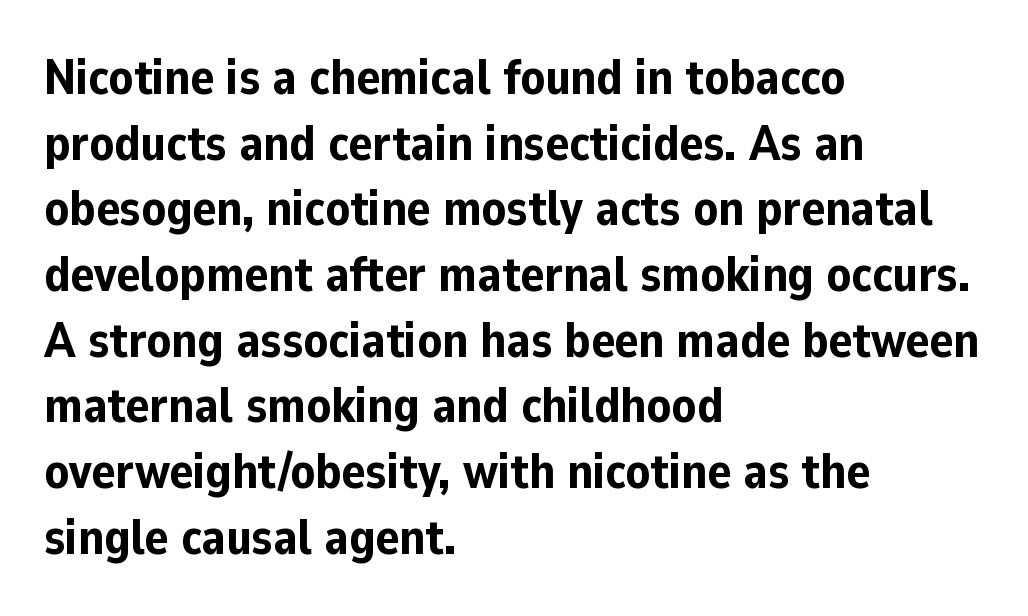
The image shows 49 px bold sans-serif type, upright; set left-aligned, normal line spacing (1.34x), normal letter spacing, not underlined; low stroke contrast and a medium x-height.
